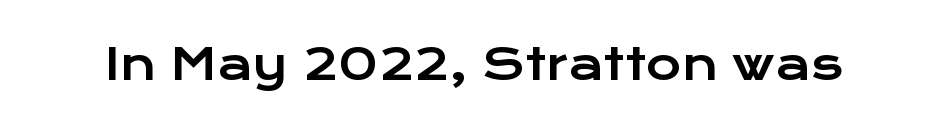
The image shows 43 px wide sans-serif type, upright; set normal letter spacing, not underlined; low stroke contrast and a medium x-height.
